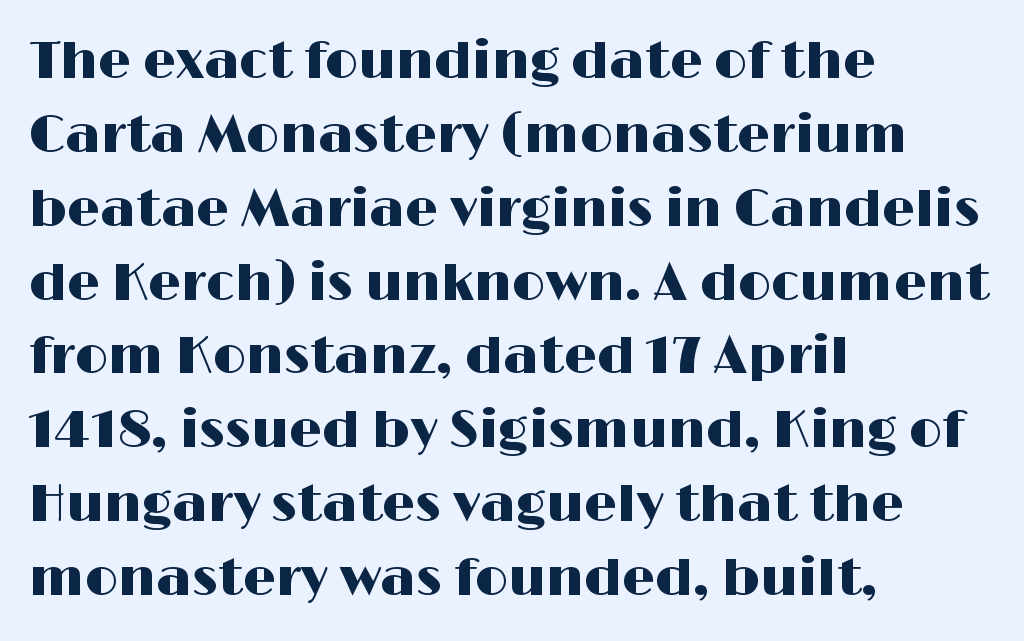
Vertically, the passage feels balanced, rows spaced as you'd expect. Line starts are locked; line ends wander. Compared with typical body copy, the letter spacing here is the same. These lines are composed in type without serifs. Do the characters align in a grid? No, the font is proportional. Designer's note — italics off, roman on.
